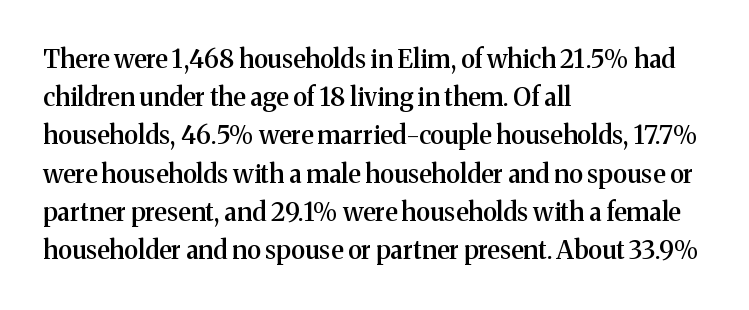
Q: Is the text bold? A: Semi-bold.
Q: Is the text italic (slanted)? A: No, it is upright.
Q: Is the text underlined? A: No.
Q: How is the paragraph aligned? A: Left-aligned.
Q: Is the spacing between letters normal or unusually wide? A: Normal.
Q: Is the spacing between lines tight, normal or loose? A: Normal.
